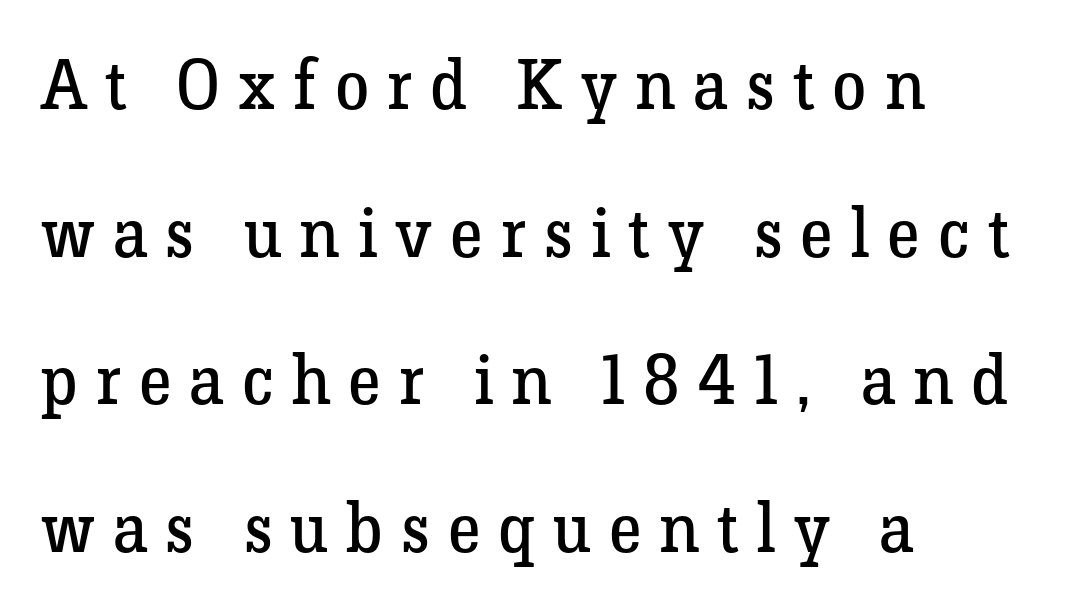
Counters stay open thanks to moderate or lighter strokes. In CSS terms this would be text-align: left. The foot of each line stays bare and open. Spacing between characters has been opened up far beyond the box default. The letters advance in unequal steps, a hallmark of proportional type.
